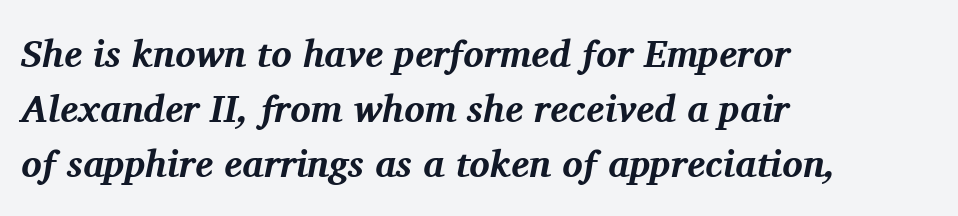
{"serif": "yes", "italic": "yes", "lean": "right", "slant_degrees": 11, "bold": "yes", "weight": "bold", "width": "normal", "stroke_contrast": "medium", "x_height": "medium", "monospaced": "no", "underline": "no", "align": "left", "line_spacing": "normal", "line_spacing_ratio": 1.45, "letter_spacing": "normal", "letter_spacing_em": 0.0, "glyph_px": 38}
